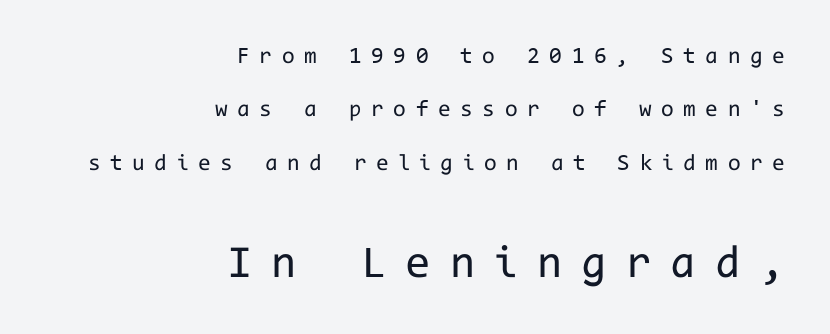
The image shows 46 px regular-weight sans-serif type, upright, monospaced; set right-aligned, loose line spacing (2.32x), unusually wide letter spacing (+0.42 em), not underlined; the second (bottom) block is 2.0x larger; low stroke contrast and a medium x-height.
